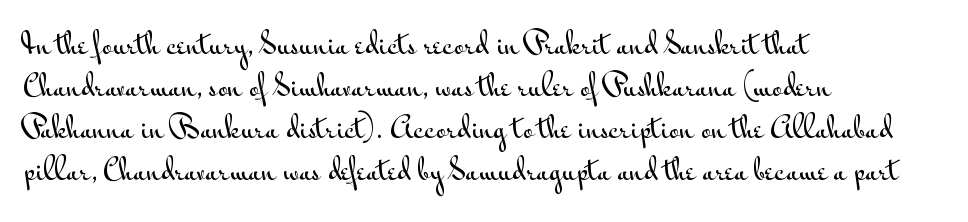
{"serif": "no", "width": "wide", "stroke_contrast": "medium", "x_height": "small", "monospaced": "no", "underline": "no", "align": "left", "line_spacing": "normal", "line_spacing_ratio": 1.5, "letter_spacing": "normal", "letter_spacing_em": 0.0, "glyph_px": 28}
